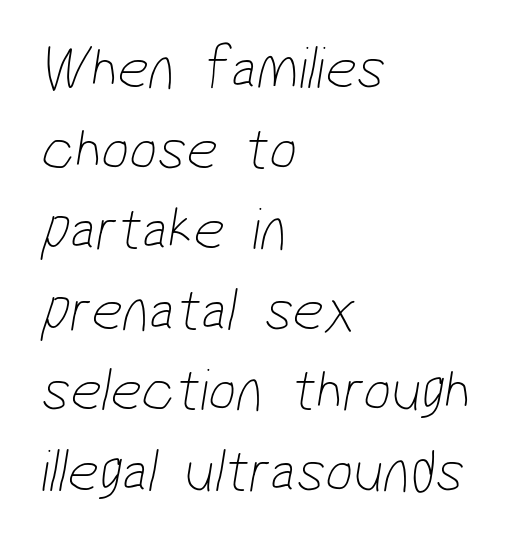
Ink coverage per letter is moderate at most. The area under the type is left untouched. Examine the stroke ends and you'll find no serifs. Do the characters align in a grid? No, the font is proportional. The passage is arranged the way most books set body copy — flush left.
